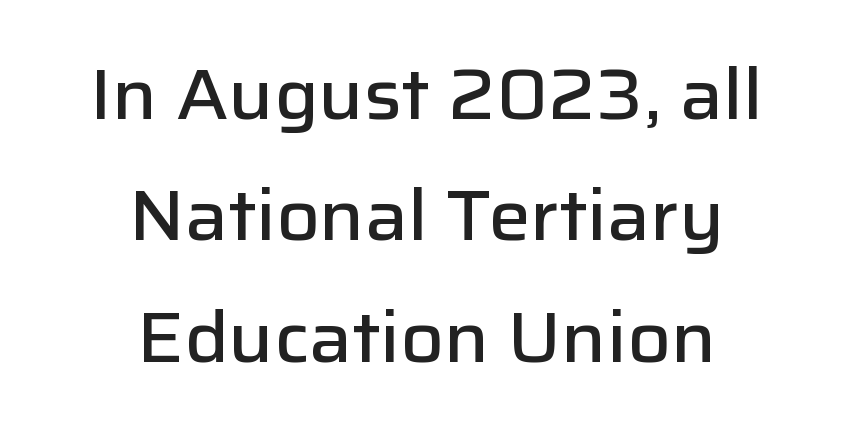
{"serif": "no", "italic": "no", "bold": "semi", "weight": "semibold", "width": "normal", "stroke_contrast": "low", "x_height": "medium", "monospaced": "no", "underline": "no", "align": "center", "line_spacing_ratio": 1.71, "letter_spacing": "normal", "letter_spacing_em": 0.0, "glyph_px": 71}
